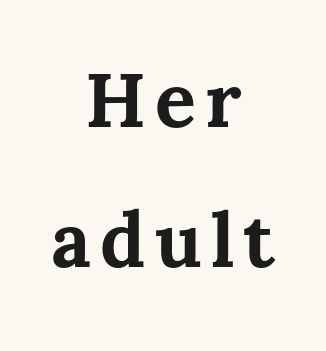
Q: Is the text bold? A: Yes.
Q: Is the text italic (slanted)? A: No, it is upright.
Q: Is the text underlined? A: No.
Q: How is the paragraph aligned? A: Centered.
Q: Width (condensed, normal, or wide)? A: Normal.
Q: Stroke contrast? A: Medium.
Q: x-height? A: Medium.
Q: Monospaced? A: No.
